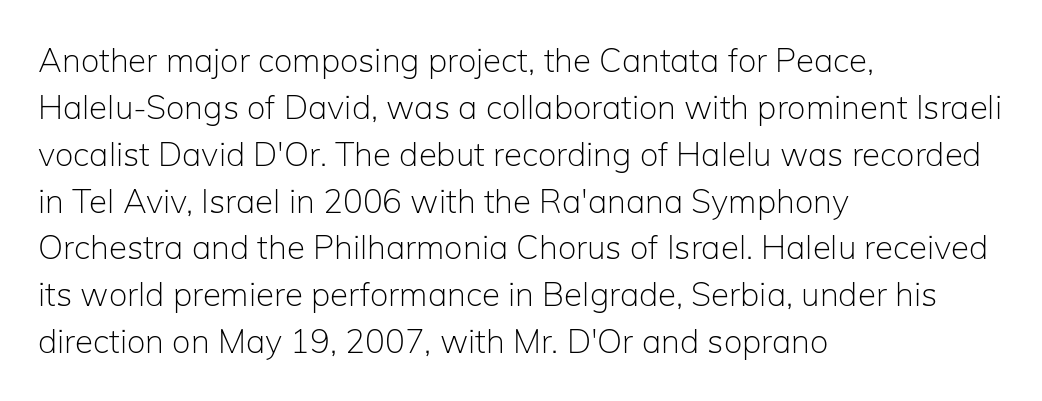
Q: Is the text bold? A: No.
Q: Is the text italic (slanted)? A: No, it is upright.
Q: Is the typeface a serif or a sans-serif typeface? A: Sans-serif.
Q: Is the text underlined? A: No.
Q: How is the paragraph aligned? A: Left-aligned.
Q: Is the spacing between letters normal or unusually wide? A: Normal.
Q: Is the spacing between lines tight, normal or loose? A: Normal.
Q: Width (condensed, normal, or wide)? A: Normal.
Q: Stroke contrast? A: Low.
Q: x-height? A: Medium.
Q: Monospaced? A: No.
